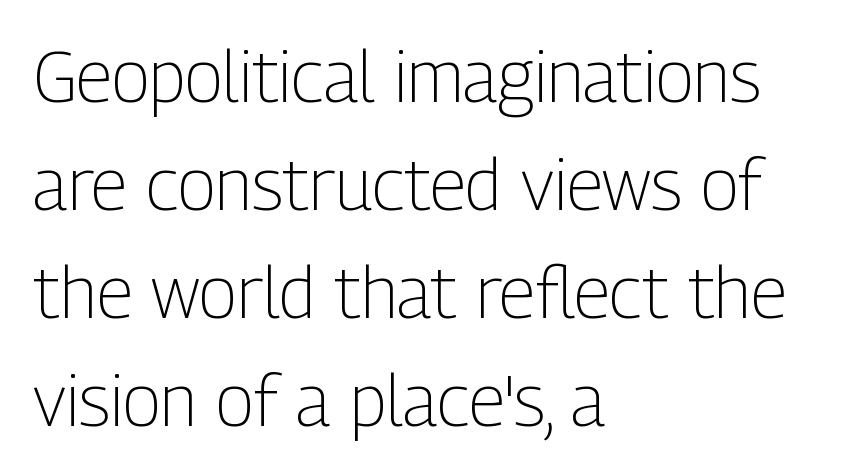
{"serif": "no", "italic": "no", "bold": "no", "weight": "light", "width": "condensed", "stroke_contrast": "low", "x_height": "medium", "monospaced": "no", "underline": "no", "align": "left", "line_spacing": "normal", "line_spacing_ratio": 1.52, "letter_spacing": "normal", "letter_spacing_em": 0.0, "glyph_px": 71}
